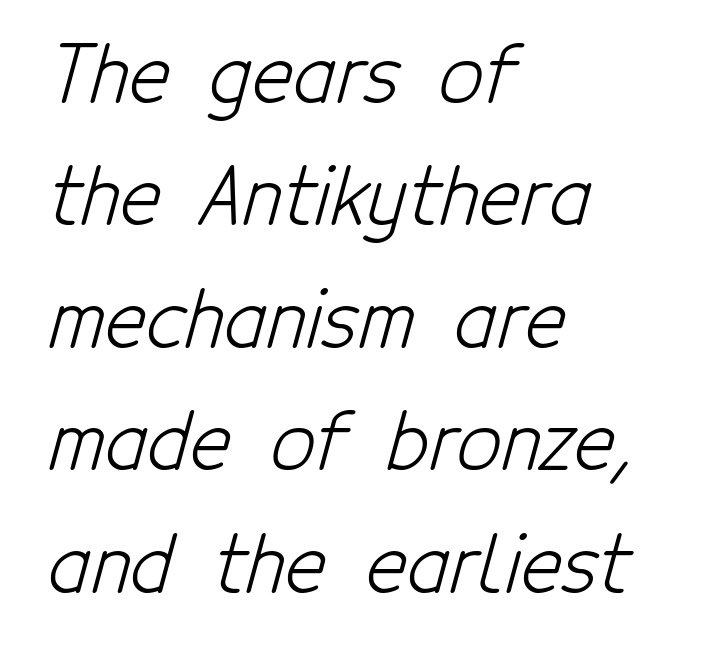
The area under the type is left untouched. Classification — sans serif. How are the letters spaced? Ordinarily, with no added tracking. Is this a fixed-width face? No — the glyphs have proportional, varying widths. No heavy texture on the line: the type isn't bold. The ragged edge is on the right, which tells us the setting is flush left.
